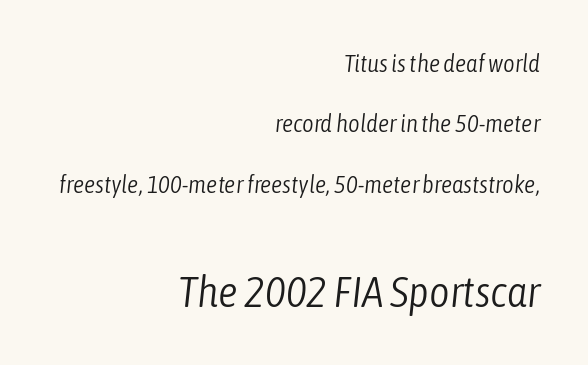
Each new line begins a long way beneath the previous one. All the whitespace from short lines collects on the left. Which chunk is bigger? The second one — the bottom block dwarfs the top. These lines were composed using italics.
